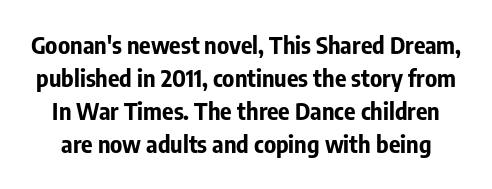
The image shows 24 px bold type, upright; set normal line spacing (1.38x), normal letter spacing, not underlined.
